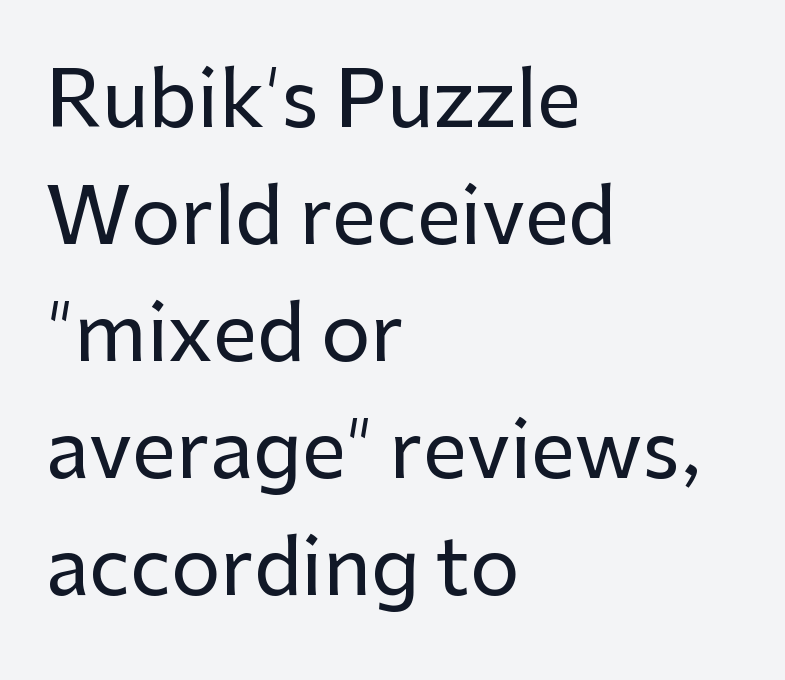
A sans-serif font was chosen for this passage. Do the characters align in a grid? No, the font is proportional. The gap between lines stays unmarked. The paragraph has a hard left edge and a soft right edge. These lines were composed using upright roman letters. Students, observe: this is what conventionally led text looks like.
